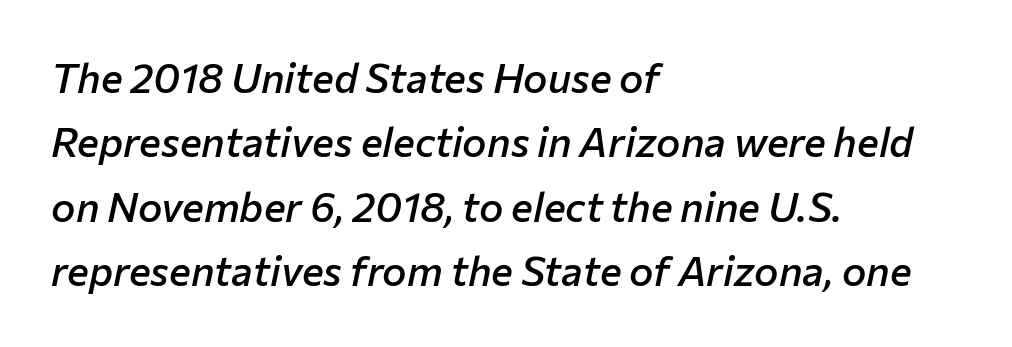
Q: Is the text bold? A: Semi-bold.
Q: Is the text italic (slanted)? A: Yes, it leans right by about 12 degrees.
Q: Is the text underlined? A: No.
Q: How is the paragraph aligned? A: Left-aligned.
Q: Is the spacing between letters normal or unusually wide? A: Normal.
Q: Is the spacing between lines tight, normal or loose? A: Normal.
Q: Width (condensed, normal, or wide)? A: Normal.
Q: Stroke contrast? A: Low.
Q: x-height? A: Medium.
Q: Monospaced? A: No.
